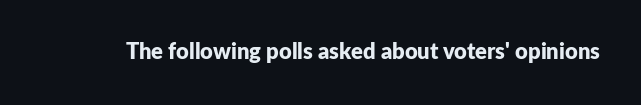
Q: Is the text bold? A: Yes.
Q: Is the text italic (slanted)? A: No, it is upright.
Q: Is the text underlined? A: No.
Q: Is the spacing between letters normal or unusually wide? A: Normal.
